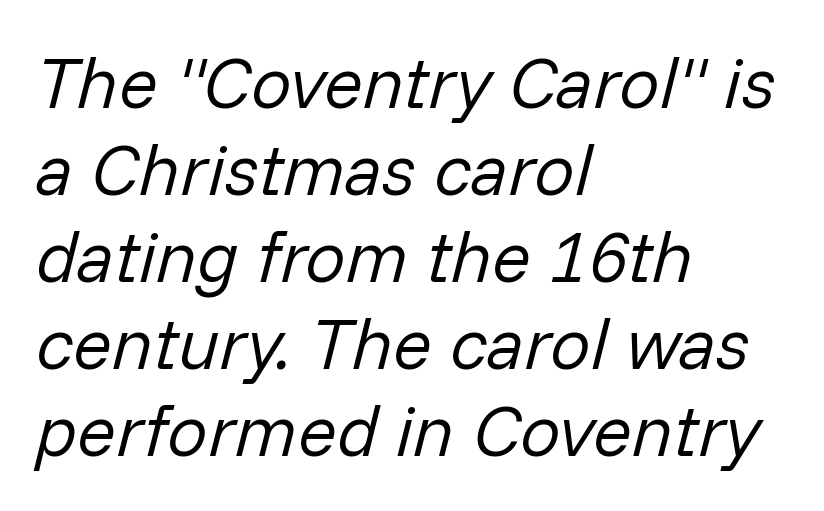
These lines are set flush left with a ragged right edge. The weight would be labelled regular, book, light, or lighter still. You can tell it's italic because the verticals aren't actually vertical. The line texture is even and compact thanks to regular tracking. The baseline area is clear. Do the characters align in a grid? No, the font is proportional.
